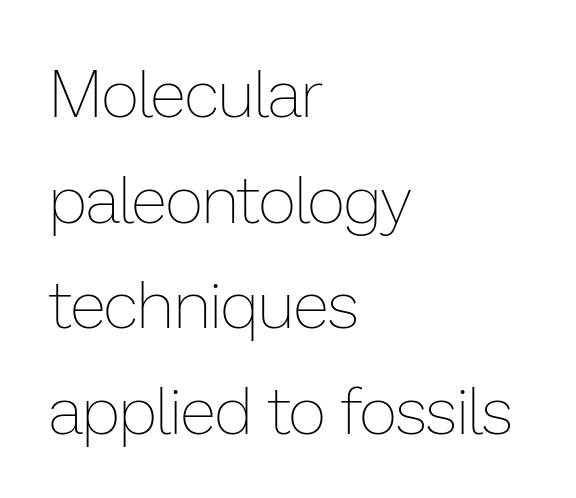
Q: Is the text bold? A: No.
Q: Is the text italic (slanted)? A: No, it is upright.
Q: Is the text underlined? A: No.
Q: How is the paragraph aligned? A: Left-aligned.
Q: Is the spacing between letters normal or unusually wide? A: Normal.
Q: Is the spacing between lines tight, normal or loose? A: Normal.
Q: Width (condensed, normal, or wide)? A: Normal.
Q: Stroke contrast? A: Low.
Q: x-height? A: Medium.
Q: Monospaced? A: No.
